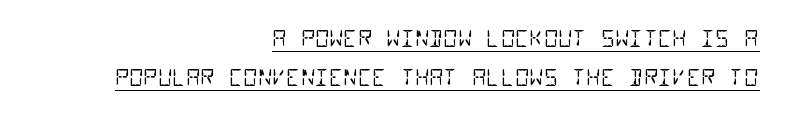
The image shows 22 px text type; set right-aligned, line spacing 1.78x, normal letter spacing, underlined.
